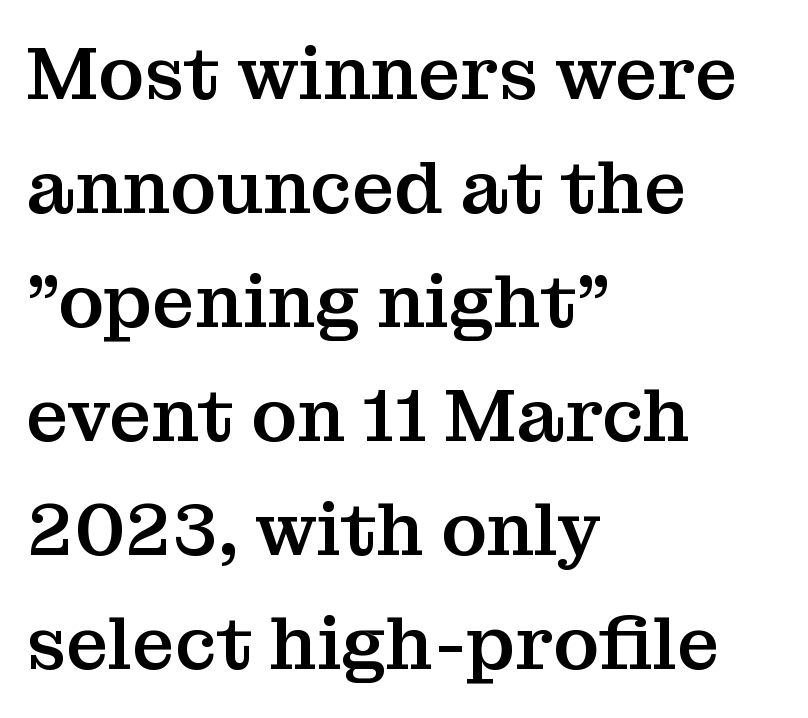
{"serif": "yes", "italic": "no", "width": "normal", "stroke_contrast": "medium", "x_height": "medium", "monospaced": "no", "underline": "no", "align": "left", "line_spacing": "normal", "line_spacing_ratio": 1.54, "letter_spacing": "normal", "letter_spacing_em": 0.0, "glyph_px": 74}
